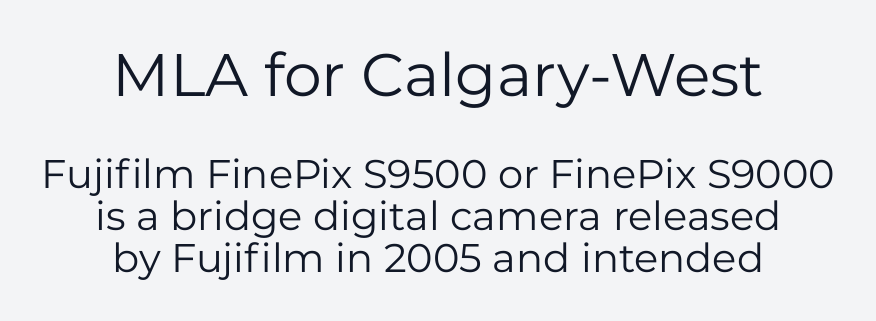
If you drew a line through each stem, it would be perfectly vertical. Which of the two is more prominent by size? The first, at the top. The letters carry no serifs — their stems end cleanly without finishing strokes. Nobody touched the tracking dial on this one.
